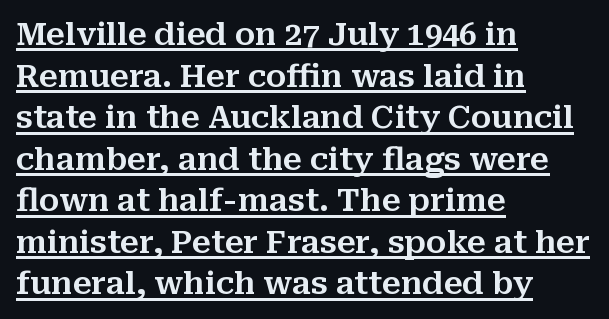
Q: Is the text italic (slanted)? A: No, it is upright.
Q: Is the typeface a serif or a sans-serif typeface? A: Serif.
Q: Is the text underlined? A: Yes.
Q: How is the paragraph aligned? A: Left-aligned.
Q: Is the spacing between letters normal or unusually wide? A: Normal.
Q: Is the spacing between lines tight, normal or loose? A: Normal.
Q: Width (condensed, normal, or wide)? A: Normal.
Q: Stroke contrast? A: Medium.
Q: x-height? A: Medium.
Q: Monospaced? A: No.
